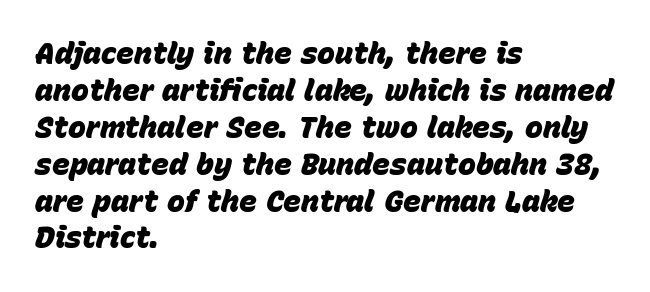
{"italic": "yes", "lean": "right", "slant_degrees": 15, "bold": "yes", "weight": "heavy", "width": "normal", "stroke_contrast": "low", "x_height": "large", "monospaced": "no", "underline": "no", "align": "left", "line_spacing_ratio": 1.23, "letter_spacing": "normal", "letter_spacing_em": 0.0, "glyph_px": 30}
